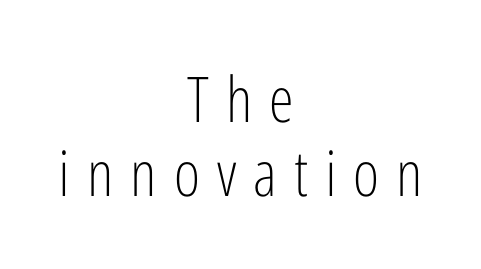
Q: Is the text bold? A: No.
Q: Is the text italic (slanted)? A: No, it is upright.
Q: Is the typeface a serif or a sans-serif typeface? A: Sans-serif.
Q: Is the text underlined? A: No.
Q: How is the paragraph aligned? A: Centered.
Q: Is the spacing between letters normal or unusually wide? A: Unusually wide.
Q: Width (condensed, normal, or wide)? A: Condensed.
Q: Stroke contrast? A: Low.
Q: x-height? A: Medium.
Q: Monospaced? A: No.
